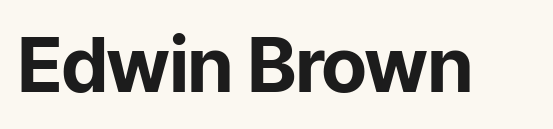
Honestly, there is no underline to notice here at all. You could not count columns in this text — the font is proportionally spaced. The typography opts for an upright posture over an oblique one. A full-strength bold gives these letters their thick strokes.
